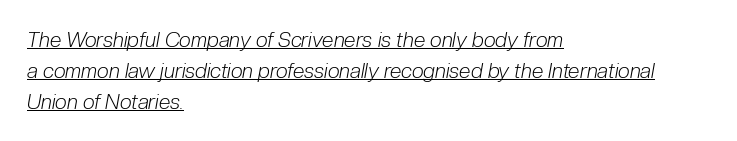
The image shows 21 px text type, italic (leaning right); set left-aligned, normal line spacing (1.47x), normal letter spacing, underlined.
